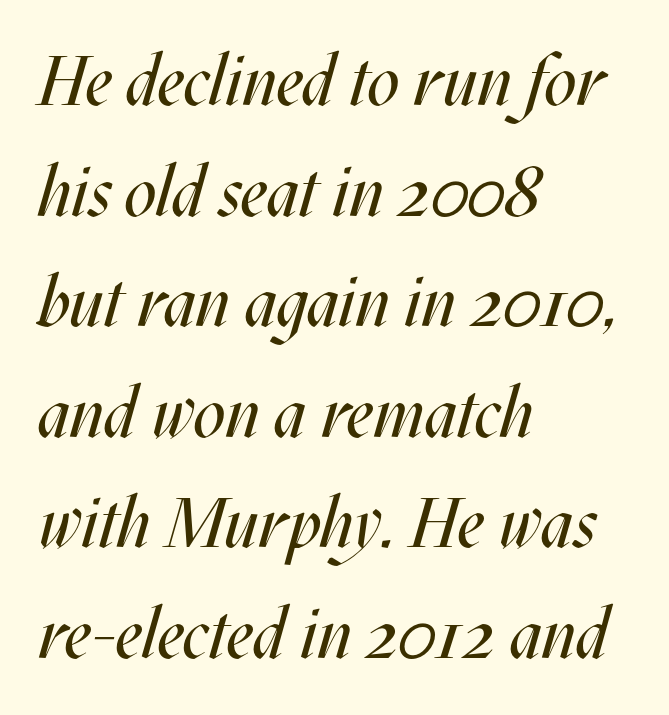
The image shows 70 px regular-weight, condensed type, italic (leaning right); set left-aligned, normal line spacing (1.58x), normal letter spacing, not underlined; medium stroke contrast and a large x-height.
